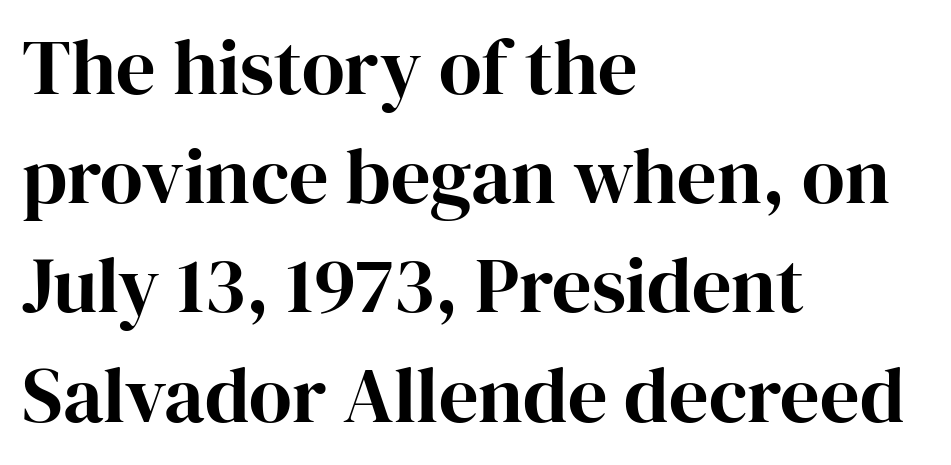
{"serif": "yes", "italic": "no", "width": "normal", "stroke_contrast": "high", "x_height": "medium", "monospaced": "no", "underline": "no", "align": "left", "line_spacing": "normal", "line_spacing_ratio": 1.4, "letter_spacing": "normal", "letter_spacing_em": 0.0, "glyph_px": 78}
